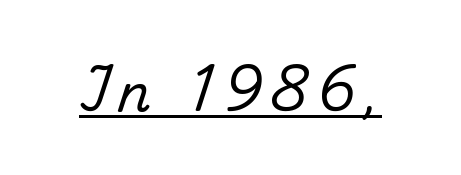
Short note: letters widely spaced. Do the characters align in a grid? No, the font is proportional. A typesetter would label this face a serif. These characters rest on top of a visible drawn line.
